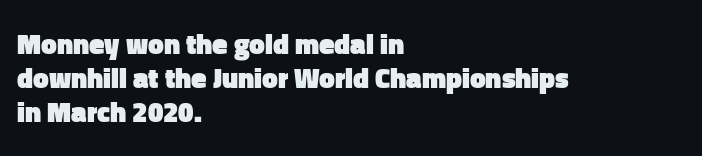
Q: Is the text bold? A: Yes.
Q: Is the text italic (slanted)? A: No, it is upright.
Q: Is the typeface a serif or a sans-serif typeface? A: Sans-serif.
Q: Is the text underlined? A: No.
Q: How is the paragraph aligned? A: Left-aligned.
Q: Is the spacing between letters normal or unusually wide? A: Normal.
Q: Width (condensed, normal, or wide)? A: Normal.
Q: Stroke contrast? A: Low.
Q: x-height? A: Medium.
Q: Monospaced? A: No.
